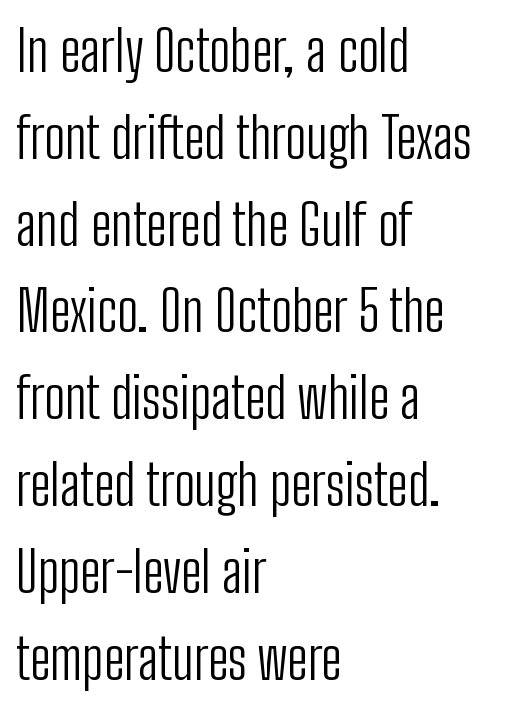
This sample keeps an unexceptional amount of space between lines. The gaps between neighbouring characters are ordinary and unremarkable. This sample uses an upright cut, with every glyph sitting square on the baseline. The area under the type is left untouched. In CSS terms this would be text-align: left.
